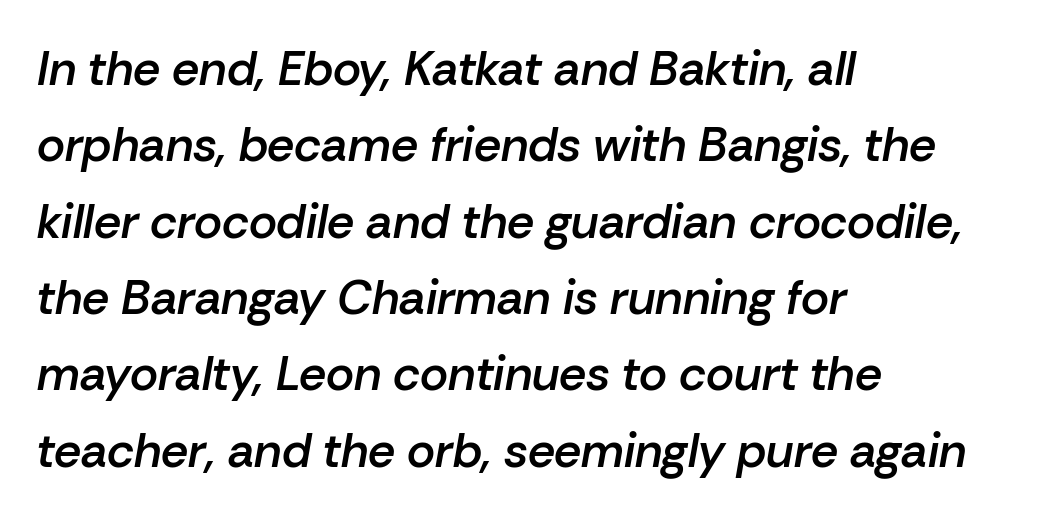
The image shows 48 px semibold type, italic (leaning right); set left-aligned, normal line spacing (1.59x), normal letter spacing, not underlined; low stroke contrast and a medium x-height.
